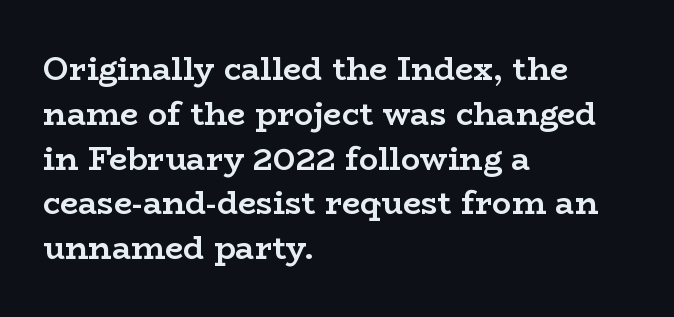
Q: Is the text bold? A: Yes.
Q: Is the text italic (slanted)? A: No, it is upright.
Q: Is the typeface a serif or a sans-serif typeface? A: Serif.
Q: Is the text underlined? A: No.
Q: How is the paragraph aligned? A: Left-aligned.
Q: Is the spacing between letters normal or unusually wide? A: Normal.
Q: Is the spacing between lines tight, normal or loose? A: Normal.
Q: Width (condensed, normal, or wide)? A: Wide.
Q: Stroke contrast? A: Low.
Q: x-height? A: Medium.
Q: Monospaced? A: No.
